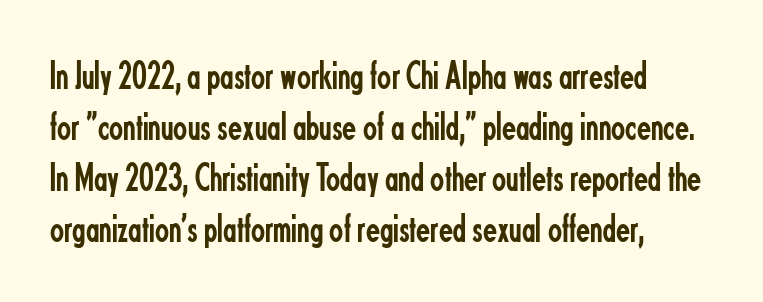
No chunkiness to these letters — they're not bold. Observe the absence of serifs on each vertical stroke in this sample. The letterforms sit shoulder to shoulder at normal distance. The ragged edge is on the right, which tells us the setting is flush left. The strip under each line holds only bare page.
